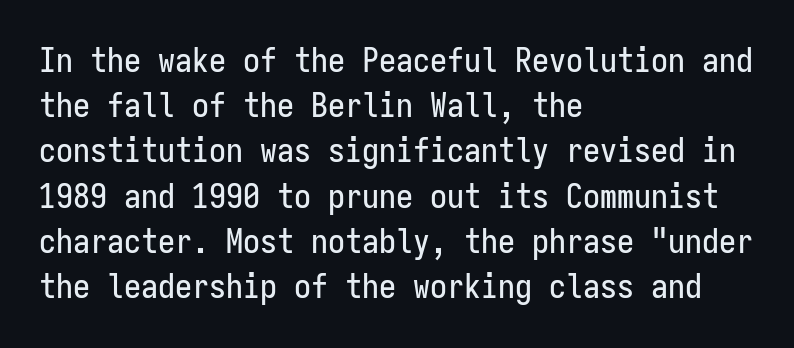
{"serif": "no", "italic": "no", "width": "condensed", "stroke_contrast": "low", "x_height": "medium", "monospaced": "yes", "underline": "no", "align": "left", "line_spacing": "normal", "line_spacing_ratio": 1.33, "letter_spacing": "normal", "letter_spacing_em": 0.0, "glyph_px": 34}
